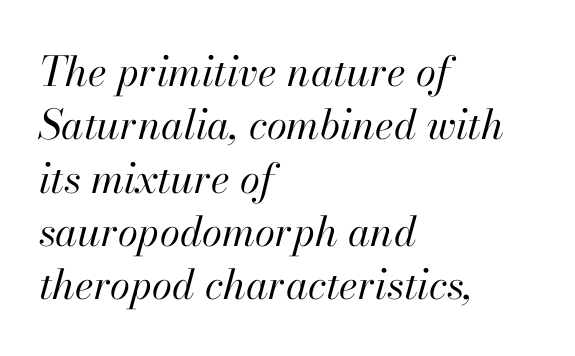
Q: Is the text bold? A: No.
Q: Is the text italic (slanted)? A: Yes, it leans right by about 13 degrees.
Q: Is the text underlined? A: No.
Q: How is the paragraph aligned? A: Left-aligned.
Q: Is the spacing between letters normal or unusually wide? A: Normal.
Q: Is the spacing between lines tight, normal or loose? A: Normal.
Q: Width (condensed, normal, or wide)? A: Normal.
Q: Stroke contrast? A: High.
Q: x-height? A: Small.
Q: Monospaced? A: No.
